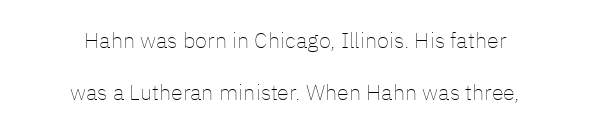
{"italic": "no", "bold": "no", "underline": "no", "align": "center", "line_spacing": "loose", "line_spacing_ratio": 2.38, "letter_spacing": "normal", "letter_spacing_em": 0.0, "glyph_px": 22}
